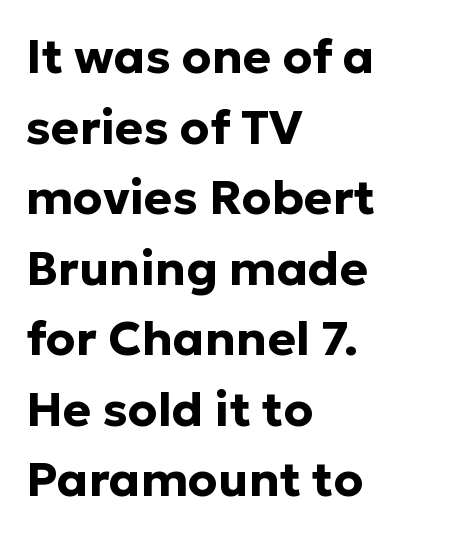
The leading is moderate, giving the passage an even texture. Observe the ordinary spacing: letters are neighbours, not strangers. You can tell from the bare stems that sans-serif type was used. The face used here is proportionally spaced, like ordinary book or web type. Every row of glyphs begins at an identical x-position on the left. Every stem runs plumb, perpendicular to the baseline.
